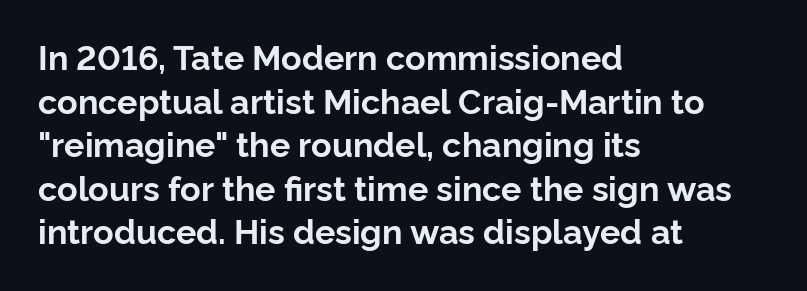
Quick note: not italic, upright. Nothing sits at the stroke ends, so this counts as sans-serif. Horizontally, the lines are justified to the leading edge only. Does the weight exceed regular? Yes, all the way to bold. Honestly, the letter spacing is just normal — you wouldn't notice it.
